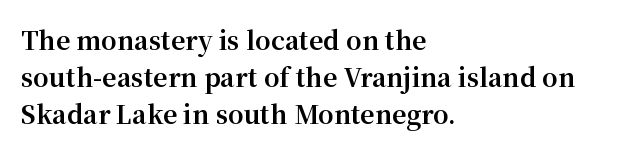
Italic: no, the glyphs are upright roman. Weight: bold. A typesetter would call this zero additional tracking. Does the copy run flush right? No — it runs flush left. In terms of leading, this rendering sits right in the middle. Quick note: underline off.
